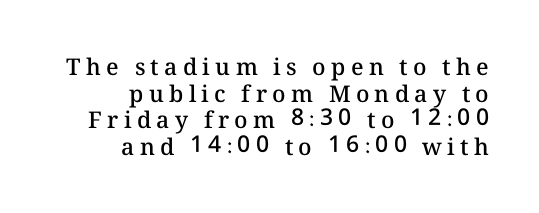
The image shows 23 px text type, upright; set right-aligned, line spacing 1.16x, unusually wide letter spacing (+0.23 em), not underlined.
